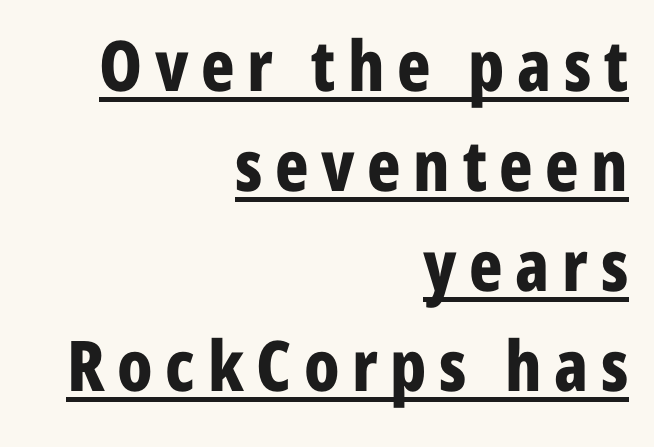
The image shows 70 px bold, condensed sans-serif type, upright; set right-aligned, normal line spacing (1.43x), underlined; low stroke contrast and a medium x-height.
